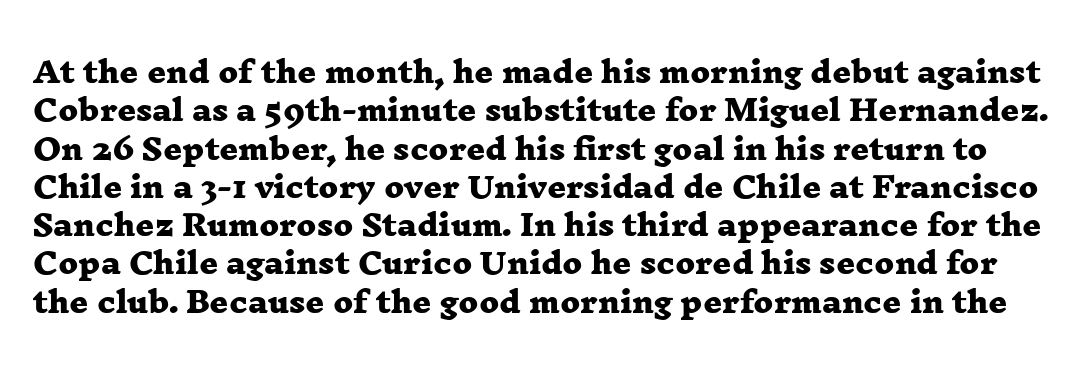
The image shows 29 px heavy, wide serif type; set normal line spacing (1.32x), normal letter spacing, not underlined; low stroke contrast and a medium x-height.
